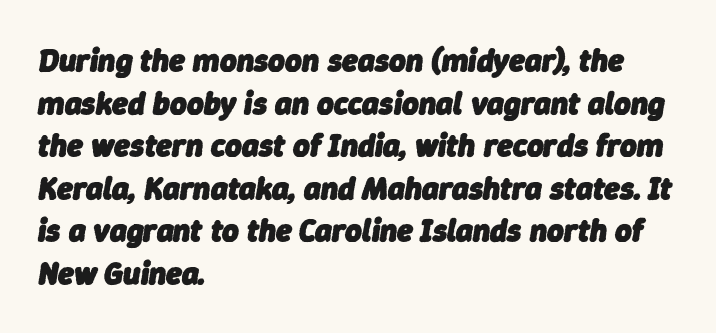
The image shows 32 px heavy type, italic (leaning right); set left-aligned, normal line spacing (1.33x), normal letter spacing, not underlined; low stroke contrast and a medium x-height.
